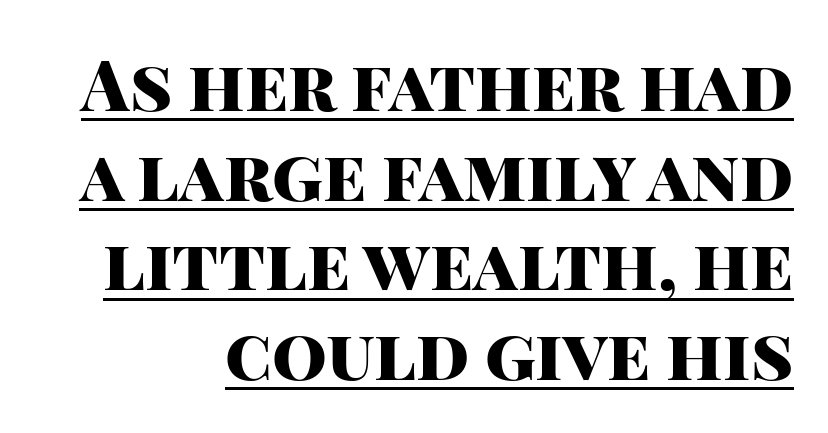
The image shows 70 px heavy sans-serif type, upright; set normal line spacing (1.28x), normal letter spacing, underlined; high stroke contrast and a large x-height.
